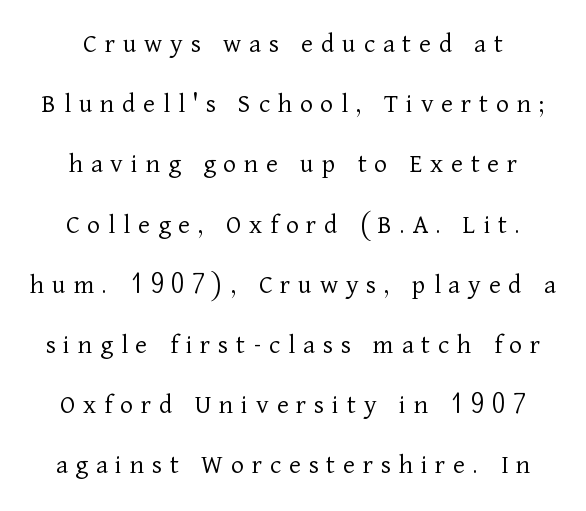
This rendering employs a face with finishing strokes, i.e., a serif. The weight would be labelled regular, book, light, or lighter still. Leftover space on each line is divided equally before and after the words. The strip under each line holds only bare page. The letters advance in unequal steps, a hallmark of proportional type.
